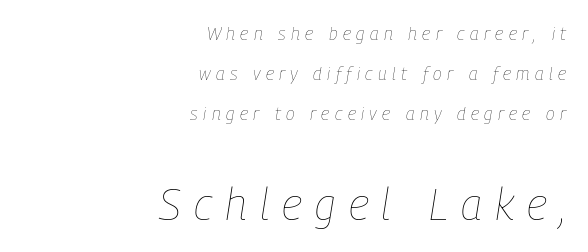
{"italic": "yes", "lean": "right", "slant_degrees": 9, "bold": "no", "weight": "thin", "width": "condensed", "stroke_contrast": "low", "x_height": "medium", "monospaced": "no", "underline": "no", "align": "right", "line_spacing": "loose", "line_spacing_ratio": 2.21, "letter_spacing": "wide", "letter_spacing_em": 0.3, "larger_block": "second", "size_ratio": 2.44, "glyph_px": 44}
